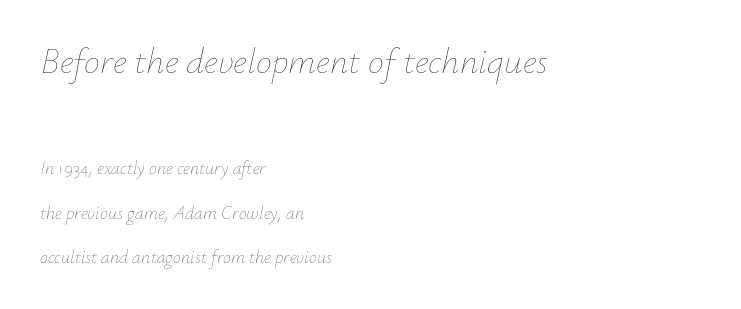
The image shows 36 px thin type, italic (leaning right); set left-aligned, loose line spacing (2.46x), normal letter spacing, not underlined; the first (top) block is 2.0x larger; low stroke contrast and a small x-height.
